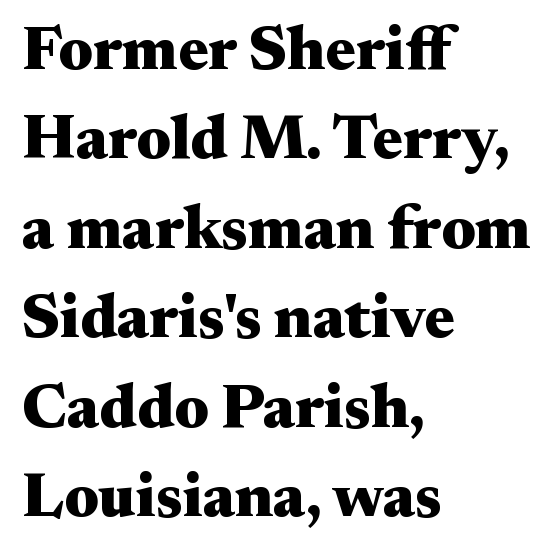
The area under the type is left untouched. The face used here has the dense, thick strokes of a bold. A classic flush-left, rag-right setting is used for this passage. Glyph-to-glyph distance matches everyday printed text.
